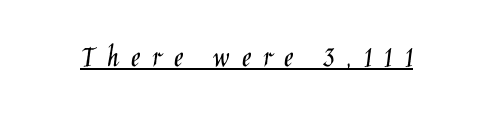
Q: Is the text bold? A: No.
Q: Is the text italic (slanted)? A: Yes.
Q: Is the typeface a serif or a sans-serif typeface? A: Sans-serif.
Q: Is the text underlined? A: Yes.
Q: Is the spacing between letters normal or unusually wide? A: Unusually wide.
Q: Width (condensed, normal, or wide)? A: Condensed.
Q: Stroke contrast? A: Low.
Q: x-height? A: Large.
Q: Monospaced? A: No.
